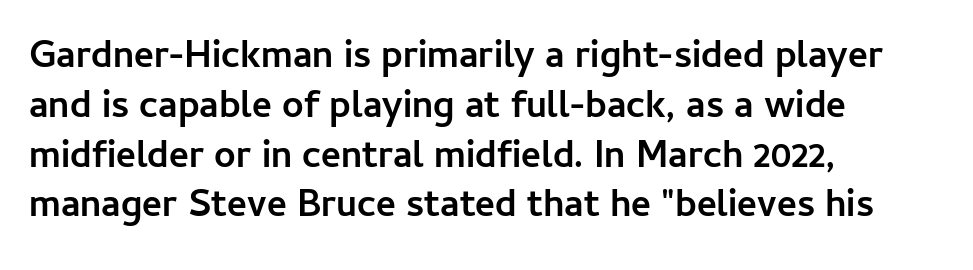
The image shows 38 px semibold sans-serif type, upright; set left-aligned, normal line spacing (1.31x), normal letter spacing, not underlined; low stroke contrast and a medium x-height.
